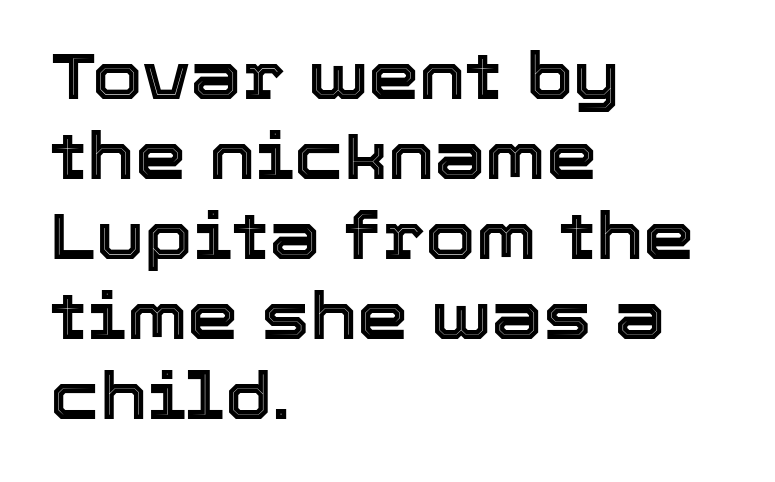
The image shows 65 px text type, upright; set left-aligned, line spacing 1.23x, normal letter spacing, not underlined; a medium x-height.
